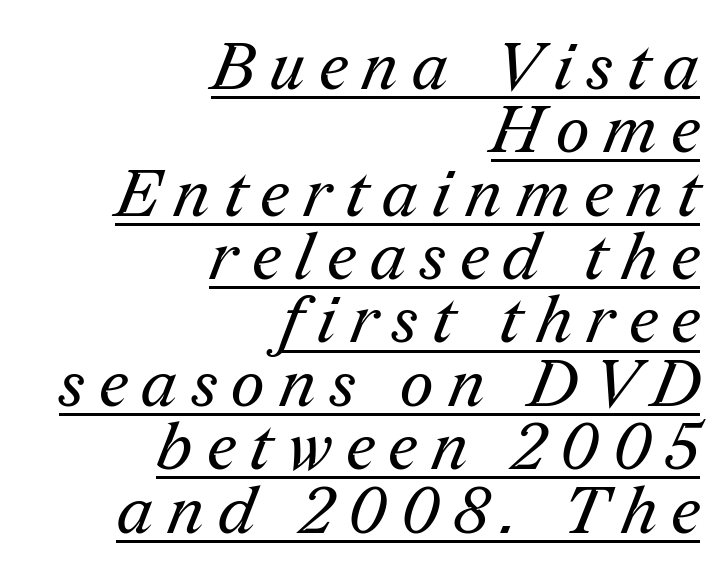
The face used here is proportionally spaced, like ordinary book or web type. Is the type heavy? It reads as light-to-regular instead. The rendering uses the underline text-decoration. Check where the strokes stop: tiny serifs finish them off.
